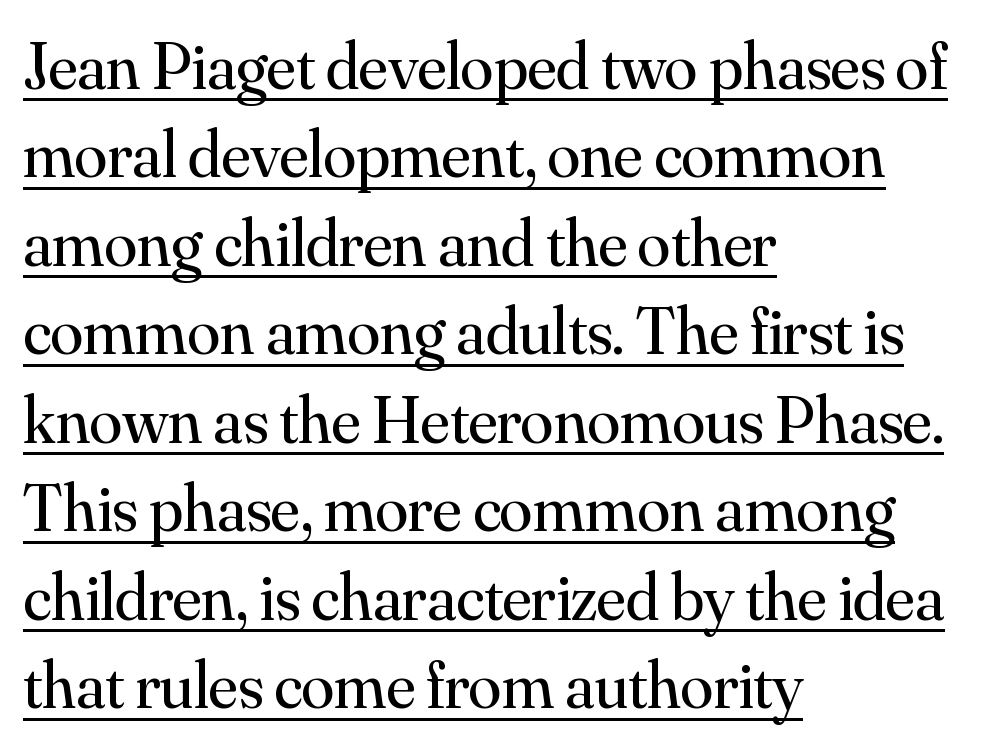
{"serif": "yes", "italic": "no", "bold": "no", "weight": "regular", "width": "normal", "stroke_contrast": "medium", "x_height": "small", "monospaced": "no", "underline": "yes", "align": "left", "line_spacing": "normal", "line_spacing_ratio": 1.32, "letter_spacing": "normal", "letter_spacing_em": 0.0, "glyph_px": 67}
